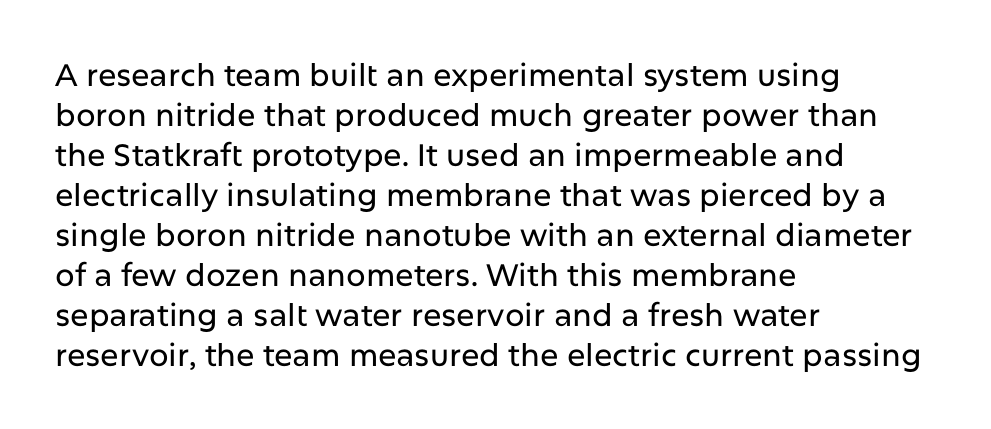
Q: Is the text italic (slanted)? A: No, it is upright.
Q: Is the typeface a serif or a sans-serif typeface? A: Sans-serif.
Q: Is the text underlined? A: No.
Q: How is the paragraph aligned? A: Left-aligned.
Q: Is the spacing between letters normal or unusually wide? A: Normal.
Q: Is the spacing between lines tight, normal or loose? A: Normal.
Q: Width (condensed, normal, or wide)? A: Normal.
Q: Stroke contrast? A: Low.
Q: x-height? A: Medium.
Q: Monospaced? A: No.
